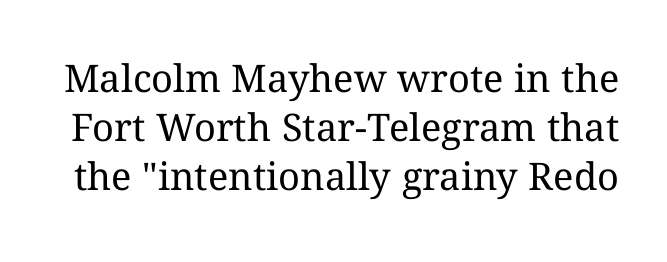
The image shows 38 px regular-weight type, upright; set normal line spacing (1.29x), normal letter spacing, not underlined; medium stroke contrast and a medium x-height.
